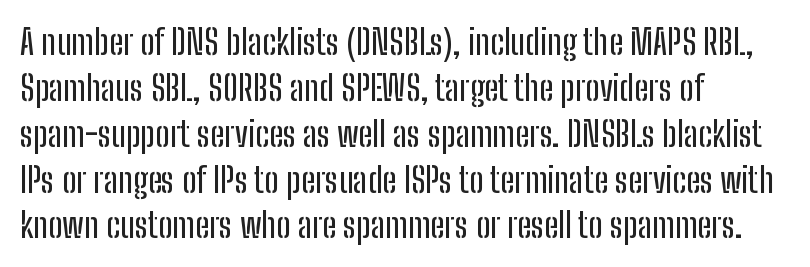
Q: Is the text italic (slanted)? A: No, it is upright.
Q: Is the typeface a serif or a sans-serif typeface? A: Sans-serif.
Q: Is the text underlined? A: No.
Q: How is the paragraph aligned? A: Left-aligned.
Q: Is the spacing between letters normal or unusually wide? A: Normal.
Q: Is the spacing between lines tight, normal or loose? A: Normal.
Q: Width (condensed, normal, or wide)? A: Condensed.
Q: Stroke contrast? A: Low.
Q: x-height? A: Medium.
Q: Monospaced? A: No.
